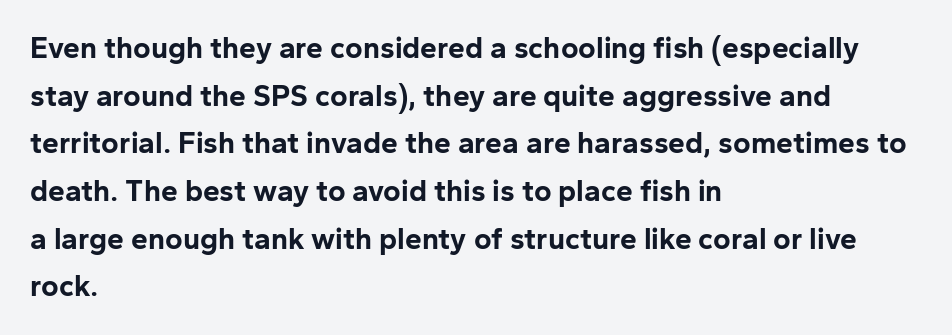
The image shows 30 px bold sans-serif type, upright; set left-aligned, normal line spacing (1.59x), normal letter spacing, not underlined; low stroke contrast and a medium x-height.
